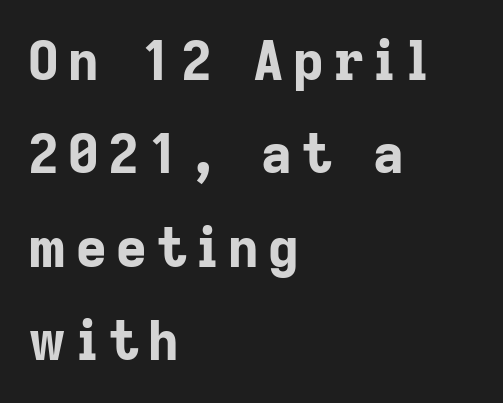
Do the characters align in a grid? No, the font is proportional. Grotesque or geometric, the face here clearly has no serifs. Its strokes are broad and dark, the hallmark of bold type. The zone under the glyphs is completely vacant.
